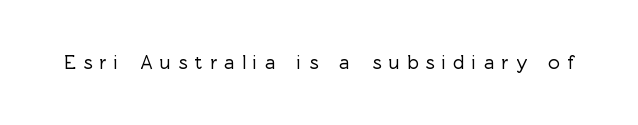
Between one letter and the next there's a generous, obvious gap. Designer's note — italics off, roman on. The baseline area is clear.
